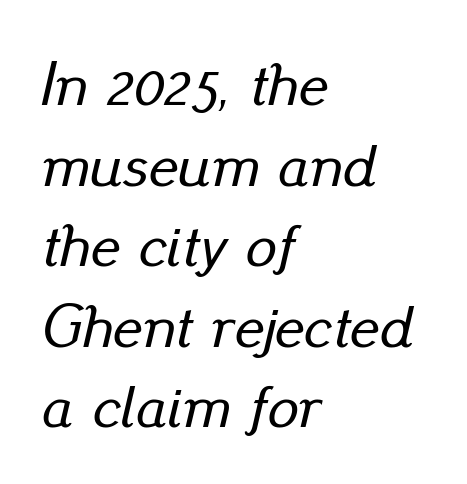
The image shows 62 px text type, italic (leaning right); set left-aligned, normal line spacing (1.3x), normal letter spacing, not underlined; low stroke contrast and a small x-height.
